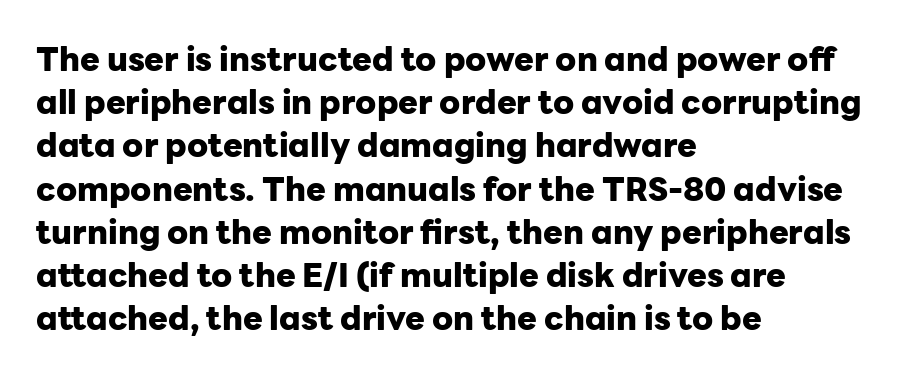
{"serif": "no", "italic": "no", "bold": "yes", "weight": "heavy", "width": "normal", "stroke_contrast": "low", "x_height": "medium", "monospaced": "no", "underline": "no", "align": "left", "line_spacing": "normal", "line_spacing_ratio": 1.31, "letter_spacing": "normal", "letter_spacing_em": 0.0, "glyph_px": 33}
